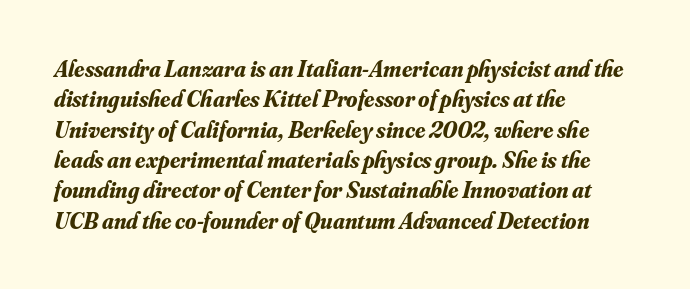
Teacher's note: observe the even left margin — that is flush-left alignment. This is heavy type, rendered in bold. A typesetter would mark this as italic. The space beneath each line is pristine and unruled. Honestly, the letter spacing is just normal — you wouldn't notice it. The vertical gap from one line to the next is medium.
